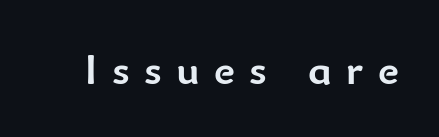
{"serif": "no", "italic": "no", "bold": "yes", "weight": "semibold", "width": "normal", "stroke_contrast": "low", "x_height": "small", "monospaced": "no", "underline": "no", "letter_spacing": "wide", "letter_spacing_em": 0.33, "glyph_px": 44}
